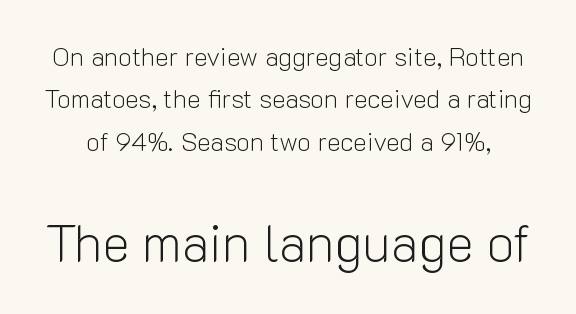
{"serif": "no", "italic": "no", "bold": "no", "weight": "light", "width": "normal", "stroke_contrast": "low", "x_height": "medium", "monospaced": "no", "underline": "no", "line_spacing": "normal", "line_spacing_ratio": 1.63, "letter_spacing": "normal", "letter_spacing_em": 0.0, "larger_block": "second", "size_ratio": 2.0, "glyph_px": 52}
